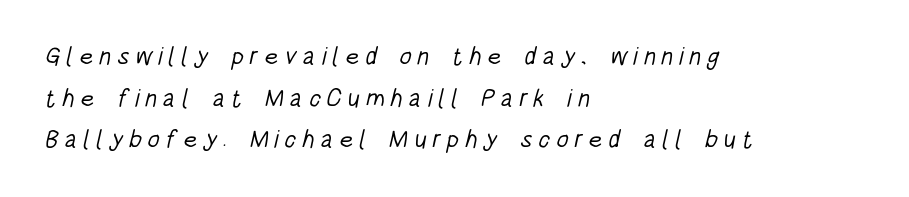
Anything drawn beneath the words? Only blank space. Weight: not bold — regular or lighter. Spacing between characters has been opened up far beyond the box default. In terms of leading, this rendering sits right in the middle.
